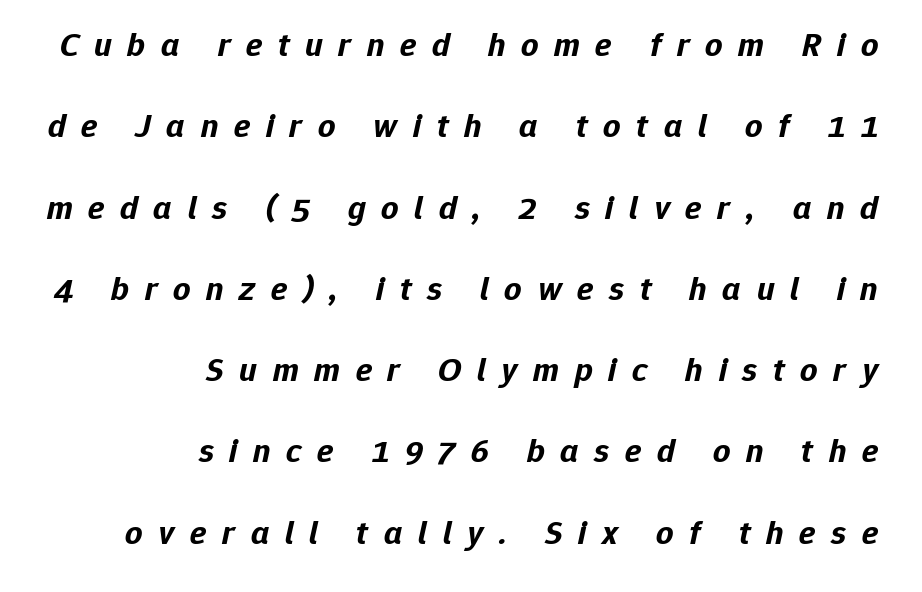
The image shows 34 px bold type, italic (leaning right); set right-aligned, loose line spacing (2.39x), unusually wide letter spacing (+0.46 em), not underlined; low stroke contrast and a medium x-height.
